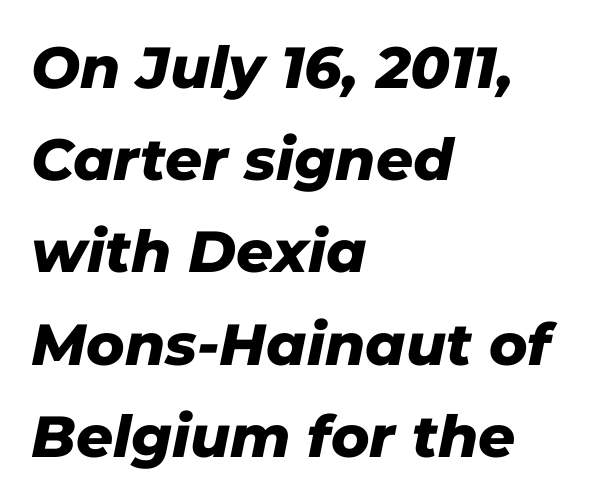
The area under the type is left untouched. Layout note: lines flush left. Looks like regular typesetting: each glyph gets only the width it needs. A typesetter would call this zero additional tracking. The rendering applies a slant to the glyphs.
